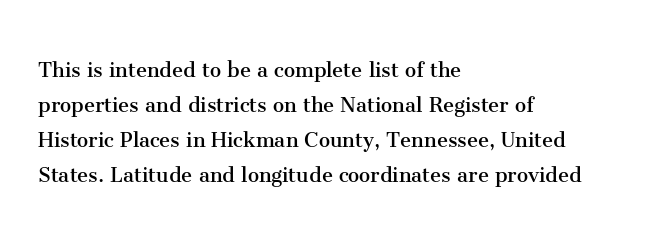
The image shows 25 px text type, upright; set left-aligned, normal line spacing (1.4x), normal letter spacing, not underlined.
